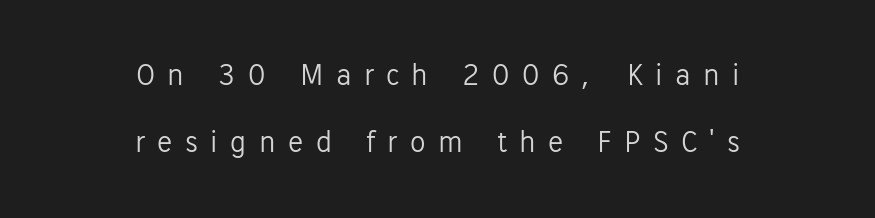
Q: Is the text bold? A: No.
Q: Is the text italic (slanted)? A: No, it is upright.
Q: Is the typeface a serif or a sans-serif typeface? A: Sans-serif.
Q: Is the text underlined? A: No.
Q: How is the paragraph aligned? A: Centered.
Q: Is the spacing between letters normal or unusually wide? A: Unusually wide.
Q: Is the spacing between lines tight, normal or loose? A: Loose.
Q: Width (condensed, normal, or wide)? A: Normal.
Q: Stroke contrast? A: Low.
Q: x-height? A: Medium.
Q: Monospaced? A: No.
